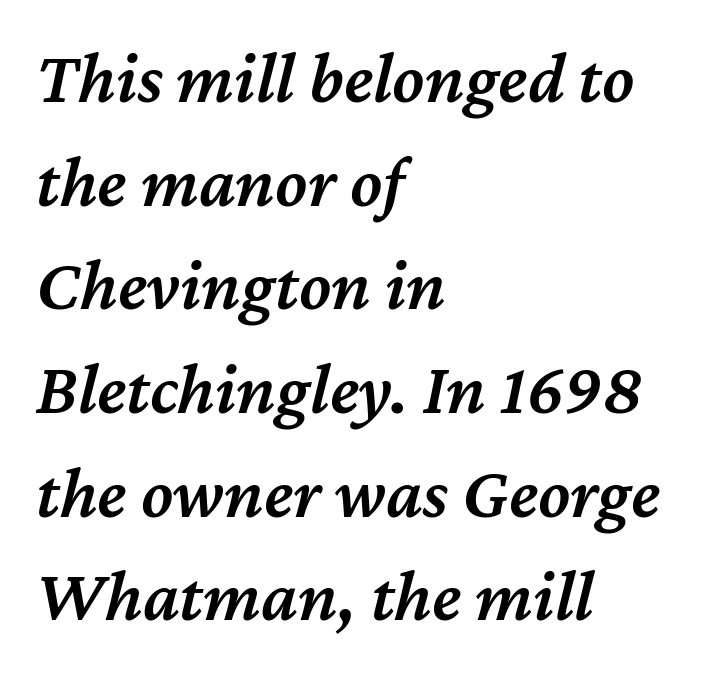
{"italic": "yes", "lean": "right", "slant_degrees": 12, "bold": "semi", "weight": "semibold", "width": "normal", "stroke_contrast": "medium", "x_height": "medium", "monospaced": "no", "underline": "no", "align": "left", "line_spacing": "normal", "line_spacing_ratio": 1.42, "letter_spacing": "normal", "letter_spacing_em": 0.0, "glyph_px": 73}
